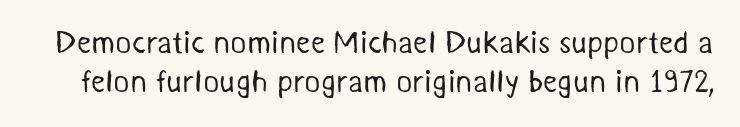
To sum up the face: it is a sans, with no serifs. Interline gaps are of average width in this sample. Rule under the text: the space is simply empty. These lines are rendered in a variable-pitch font.
